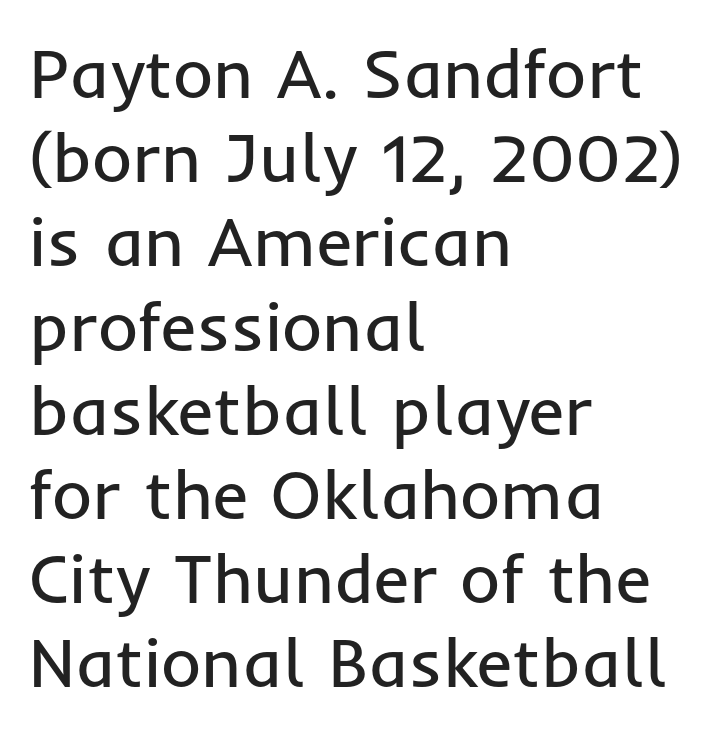
The image shows 69 px regular-weight sans-serif type, upright; set left-aligned, line spacing 1.22x, normal letter spacing, not underlined; low stroke contrast and a medium x-height.
